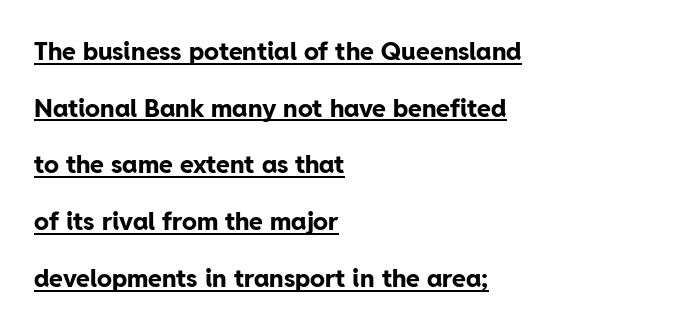
Like a heading marked for emphasis, these lines bear an underscore. This is the regular roman posture of the typeface. The type is set solid horizontally, with unmodified tracking. Caption: bold face, heavy strokes. The passage is arranged the way most books set body copy — flush left.
